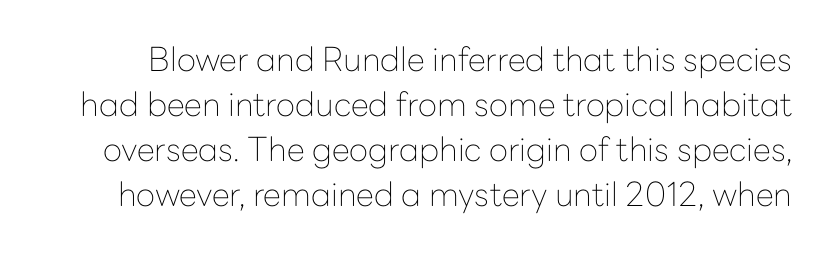
To sum up the face: it is a sans, with no serifs. This sample keeps an unexceptional amount of space between lines. This reads as an unemphasized weight, regular at the heaviest. When letters stand straight like this, we call the style roman or upright. A typesetter would call this proportional, since set widths differ per character. The baseline area is clear.
